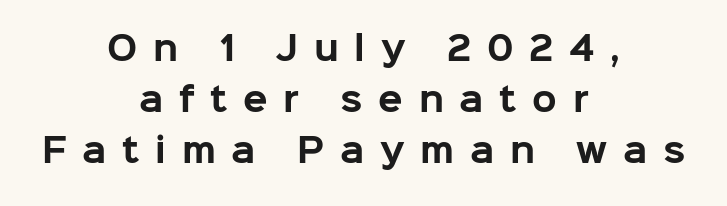
Q: Is the text bold? A: Yes.
Q: Is the text italic (slanted)? A: No, it is upright.
Q: Is the typeface a serif or a sans-serif typeface? A: Sans-serif.
Q: Is the text underlined? A: No.
Q: How is the paragraph aligned? A: Centered.
Q: Is the spacing between letters normal or unusually wide? A: Unusually wide.
Q: Is the spacing between lines tight, normal or loose? A: Normal.
Q: Width (condensed, normal, or wide)? A: Normal.
Q: Stroke contrast? A: Low.
Q: x-height? A: Medium.
Q: Monospaced? A: No.
